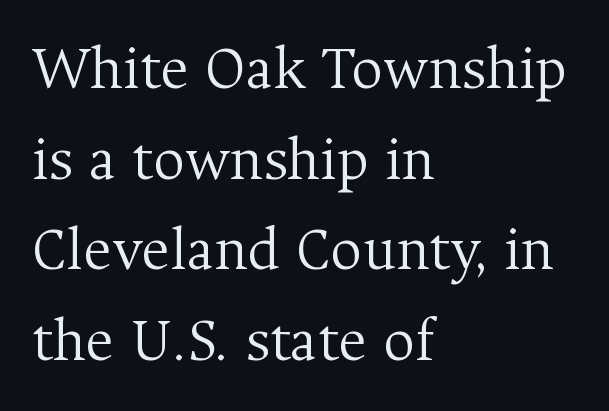
Q: Is the text bold? A: No.
Q: Is the text italic (slanted)? A: No, it is upright.
Q: Is the typeface a serif or a sans-serif typeface? A: Serif.
Q: Is the text underlined? A: No.
Q: How is the paragraph aligned? A: Left-aligned.
Q: Is the spacing between letters normal or unusually wide? A: Normal.
Q: Is the spacing between lines tight, normal or loose? A: Normal.
Q: Width (condensed, normal, or wide)? A: Normal.
Q: Stroke contrast? A: Medium.
Q: x-height? A: Medium.
Q: Monospaced? A: No.
